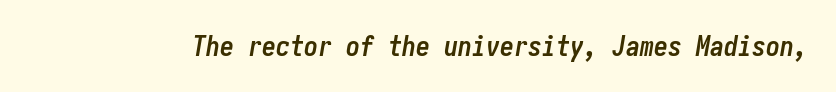
Q: Is the text bold? A: Yes.
Q: Is the text italic (slanted)? A: Yes, it leans right by about 10 degrees.
Q: Is the text underlined? A: No.
Q: Is the spacing between letters normal or unusually wide? A: Normal.
Q: Width (condensed, normal, or wide)? A: Condensed.
Q: Stroke contrast? A: Low.
Q: x-height? A: Medium.
